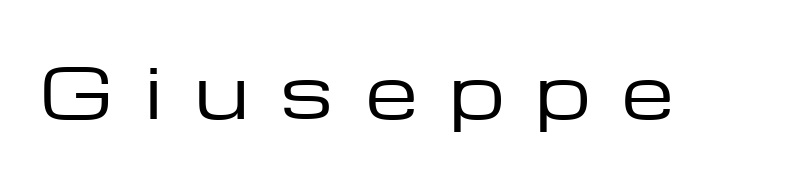
{"serif": "no", "italic": "no", "bold": "no", "weight": "regular", "width": "wide", "stroke_contrast": "low", "x_height": "medium", "monospaced": "no", "underline": "no", "letter_spacing": "wide", "letter_spacing_em": 0.47, "glyph_px": 68}
